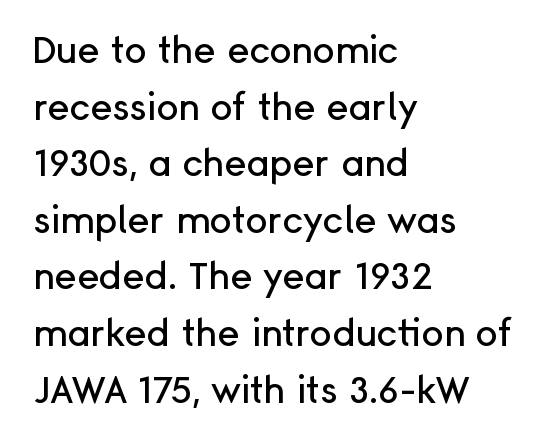
Q: Is the text italic (slanted)? A: No, it is upright.
Q: Is the typeface a serif or a sans-serif typeface? A: Sans-serif.
Q: Is the text underlined? A: No.
Q: How is the paragraph aligned? A: Left-aligned.
Q: Is the spacing between letters normal or unusually wide? A: Normal.
Q: Is the spacing between lines tight, normal or loose? A: Normal.
Q: Width (condensed, normal, or wide)? A: Normal.
Q: Stroke contrast? A: Low.
Q: x-height? A: Medium.
Q: Monospaced? A: No.
